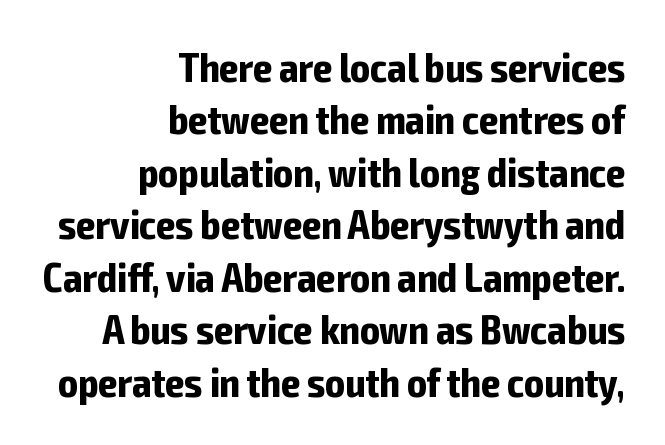
{"serif": "no", "italic": "no", "bold": "yes", "weight": "bold", "width": "condensed", "stroke_contrast": "low", "x_height": "medium", "monospaced": "no", "underline": "no", "align": "right", "line_spacing": "normal", "line_spacing_ratio": 1.28, "letter_spacing": "normal", "letter_spacing_em": 0.0, "glyph_px": 41}
